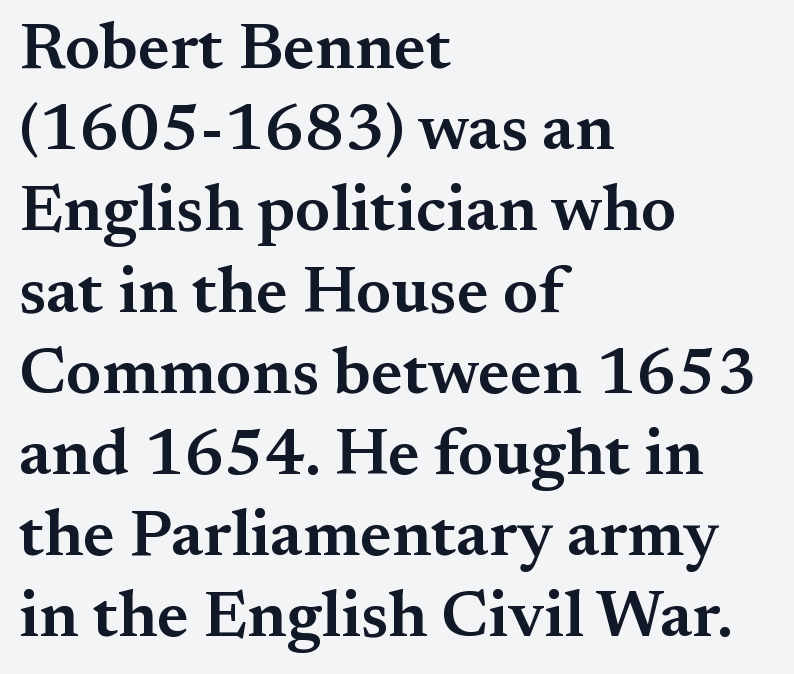
The sample has been set in demibold, a notch under bold. Note the varied advance widths — an 'i' is clearly narrower than an 'm'. Check where the strokes stop: tiny serifs finish them off. Just letters on the line, the space beneath them empty.
